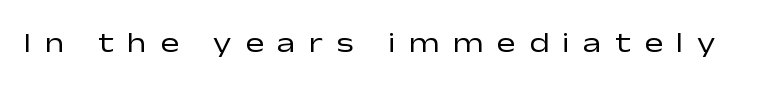
{"serif": "no", "italic": "no", "bold": "no", "weight": "regular", "width": "wide", "stroke_contrast": "low", "x_height": "medium", "monospaced": "no", "underline": "no", "letter_spacing": "wide", "letter_spacing_em": 0.48, "glyph_px": 28}
